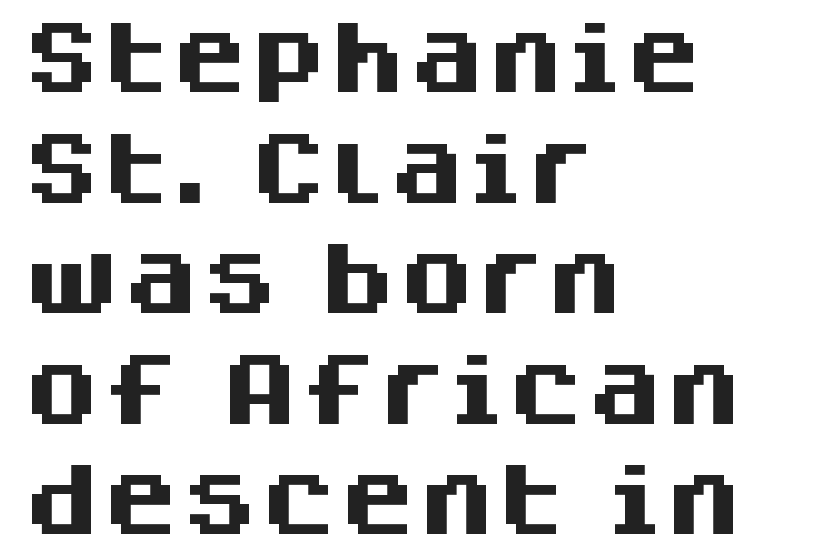
{"serif": "no", "italic": "no", "bold": "yes", "weight": "heavy", "width": "normal", "stroke_contrast": "medium", "x_height": "large", "monospaced": "no", "underline": "no", "align": "left", "line_spacing": "normal", "line_spacing_ratio": 1.4, "letter_spacing": "normal", "letter_spacing_em": 0.0, "glyph_px": 79}
